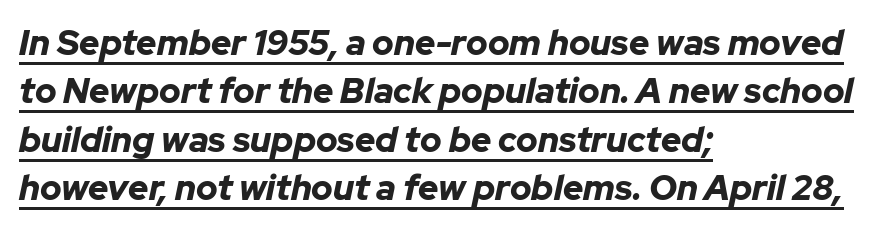
The horizontal fit of the characters is conventional and even. Underlined type. Character widths vary here, with narrow letters taking less room than wide ones. What weight is shown? A full bold with thick strokes. Compared with ordinary roman type, these characters are visibly tilted.
